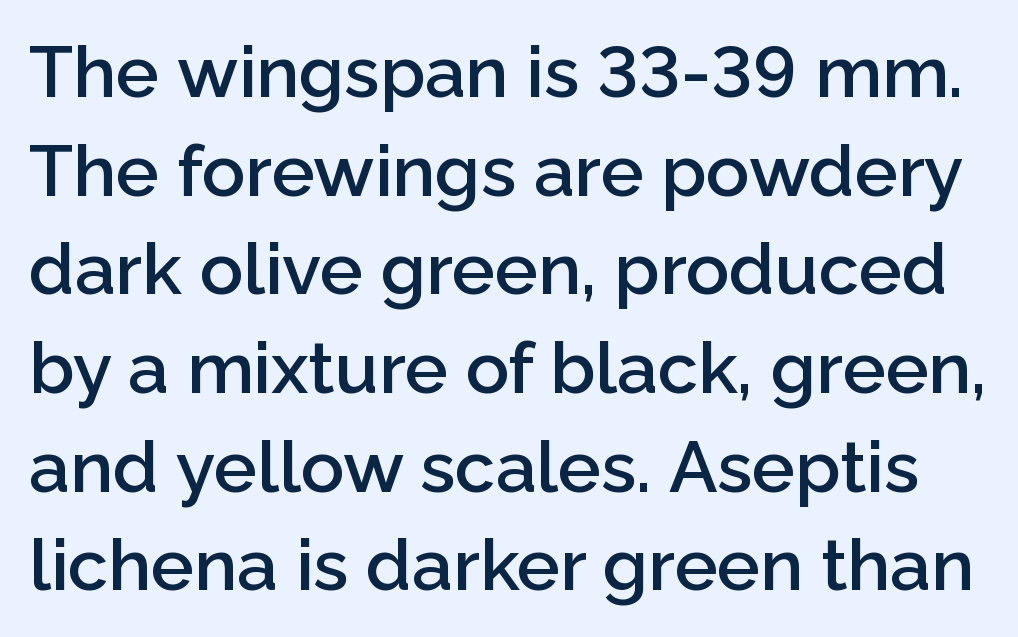
{"serif": "no", "italic": "no", "bold": "semi", "weight": "semibold", "width": "normal", "stroke_contrast": "low", "x_height": "medium", "monospaced": "no", "underline": "no", "line_spacing": "normal", "line_spacing_ratio": 1.37, "letter_spacing": "normal", "letter_spacing_em": 0.0, "glyph_px": 72}
